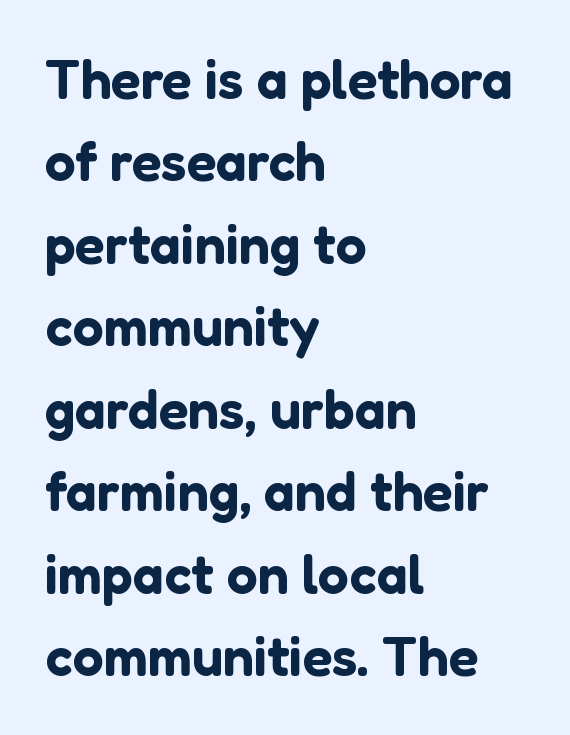
There is no visible air inserted between adjacent glyphs. Upright lettering throughout. Vertical spacing — default. Look at the bottom of the vertical strokes: they stop flat, with no serifs.
